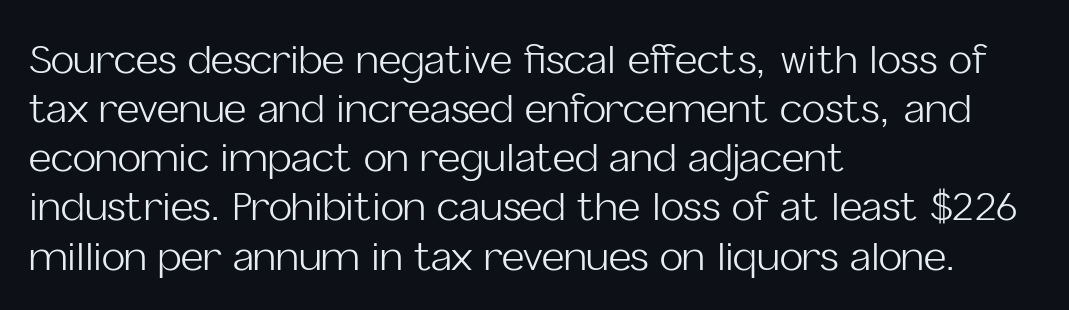
Regarding serifs, this sample does without them. Does extra space separate the letters? No, they use regular spacing. Is this a fixed-width face? No — the glyphs have proportional, varying widths. These lines sit exactly where default settings would place them.
